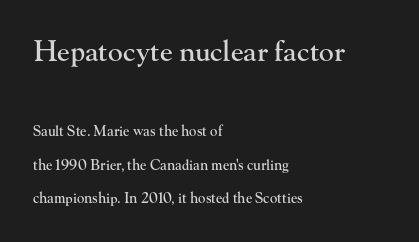
{"serif": "yes", "italic": "no", "width": "normal", "stroke_contrast": "high", "x_height": "small", "monospaced": "no", "underline": "no", "align": "left", "line_spacing": "loose", "line_spacing_ratio": 2.39, "letter_spacing": "normal", "letter_spacing_em": 0.0, "larger_block": "first", "size_ratio": 2.0, "glyph_px": 28}
